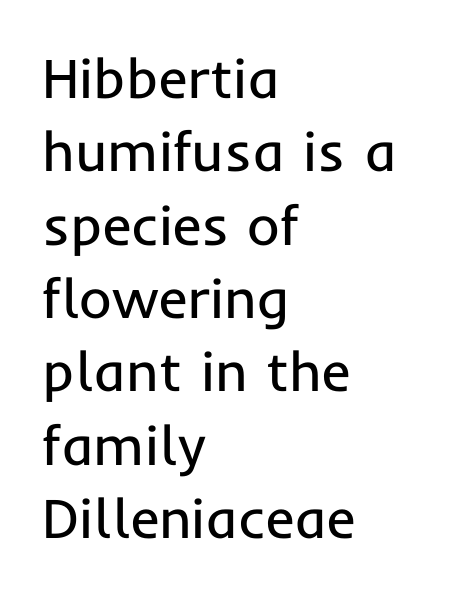
Q: Is the text bold? A: No.
Q: Is the text italic (slanted)? A: No, it is upright.
Q: Is the typeface a serif or a sans-serif typeface? A: Sans-serif.
Q: Is the text underlined? A: No.
Q: How is the paragraph aligned? A: Left-aligned.
Q: Is the spacing between letters normal or unusually wide? A: Normal.
Q: Is the spacing between lines tight, normal or loose? A: Normal.
Q: Width (condensed, normal, or wide)? A: Normal.
Q: Stroke contrast? A: Low.
Q: x-height? A: Medium.
Q: Monospaced? A: No.
